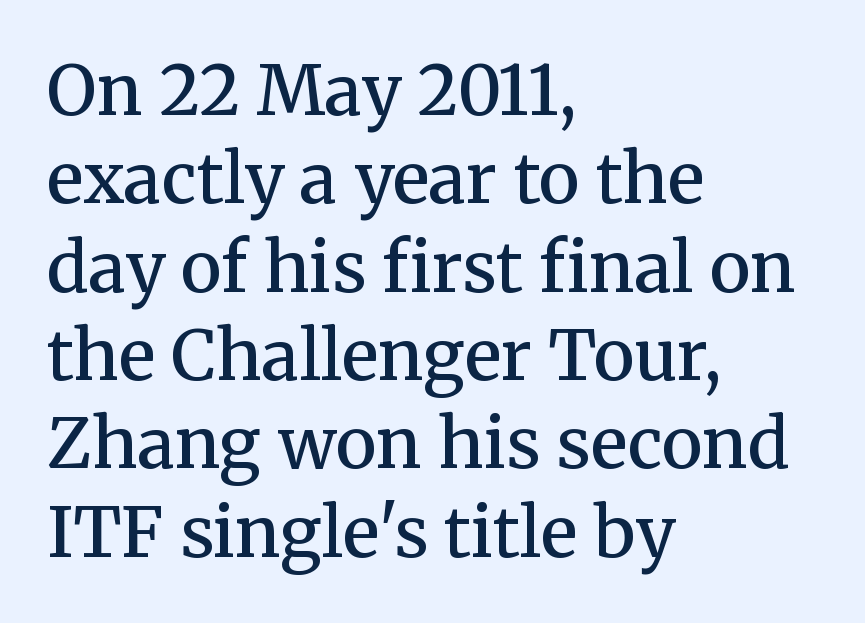
Caption: standard tracking, unaltered. Is there any slant? The stems are plumb. The passage shown is semibold, sitting just below true bold. These lines are rendered in a variable-pitch font. Old-style or modern, the face here clearly has serifs. Leftover space on each line is placed entirely after the last word.
